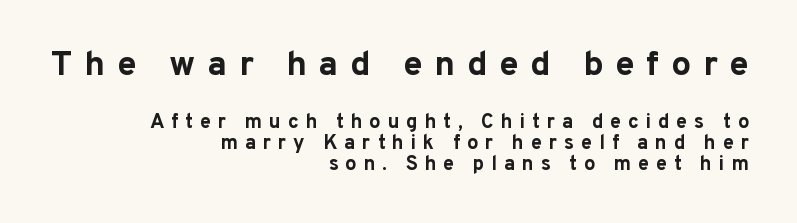
{"serif": "no", "italic": "no", "bold": "yes", "weight": "bold", "width": "normal", "stroke_contrast": "low", "x_height": "medium", "monospaced": "no", "underline": "no", "align": "right", "line_spacing": "tight", "line_spacing_ratio": 1.05, "letter_spacing": "wide", "letter_spacing_em": 0.34, "larger_block": "first", "size_ratio": 1.75, "glyph_px": 35}
